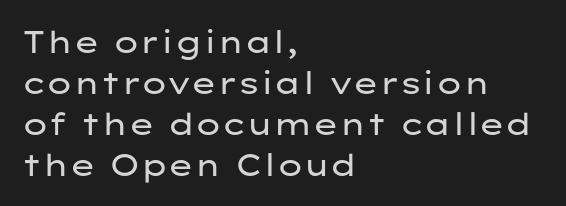
No chunkiness to these letters — they're not bold. How are the letters spaced? Ordinarily, with no added tracking. A clean baseline with only descenders dipping below it. Left-aligned paragraph, ragged on the right. The rendering uses natural spacing where letterforms have individual widths.
